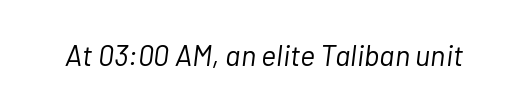
Q: Is the text bold? A: No.
Q: Is the text italic (slanted)? A: Yes, it leans right by about 7 degrees.
Q: Is the text underlined? A: No.
Q: Is the spacing between letters normal or unusually wide? A: Normal.
Q: Width (condensed, normal, or wide)? A: Normal.
Q: Stroke contrast? A: Low.
Q: x-height? A: Medium.
Q: Monospaced? A: No.
